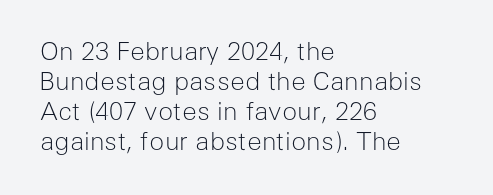
Stem width sits at or under what a default text font uses. Rendered with straight, roman letterforms. In CSS terms this would be text-align: left. Is the letter spacing exaggerated? No — it looks like the ordinary default.
